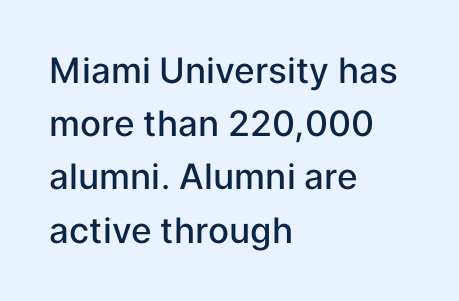
Q: Is the text bold? A: Semi-bold.
Q: Is the text italic (slanted)? A: No, it is upright.
Q: Is the typeface a serif or a sans-serif typeface? A: Sans-serif.
Q: Is the text underlined? A: No.
Q: How is the paragraph aligned? A: Left-aligned.
Q: Is the spacing between letters normal or unusually wide? A: Normal.
Q: Is the spacing between lines tight, normal or loose? A: Normal.
Q: Width (condensed, normal, or wide)? A: Normal.
Q: Stroke contrast? A: Low.
Q: x-height? A: Medium.
Q: Monospaced? A: No.
